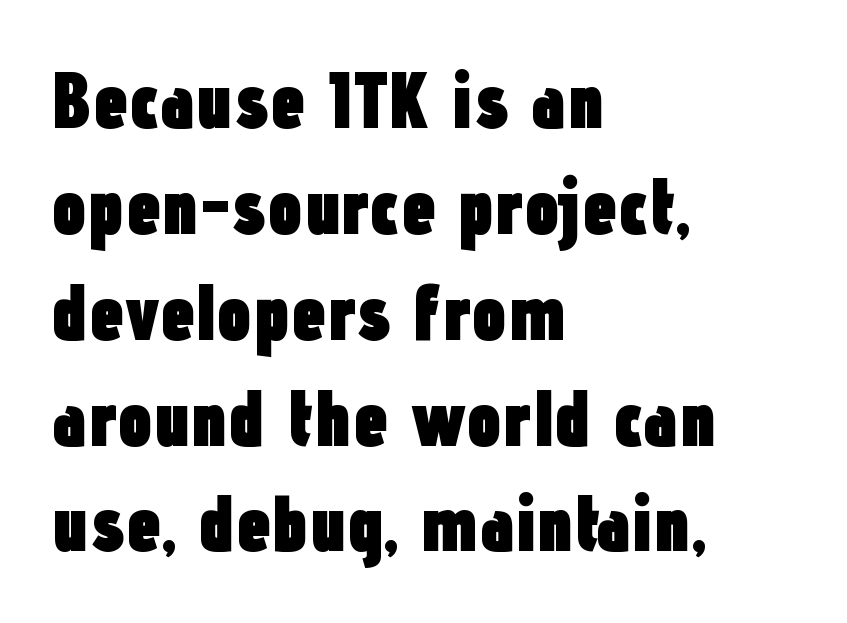
Unlike a traditional serif, this face leaves its strokes unadorned. The font's upright variant was chosen for this text. Spacing verdict: proportional, widths tailored to each character. Every letter is thick-stroked: bold, no question. Vertical spacing — default.
